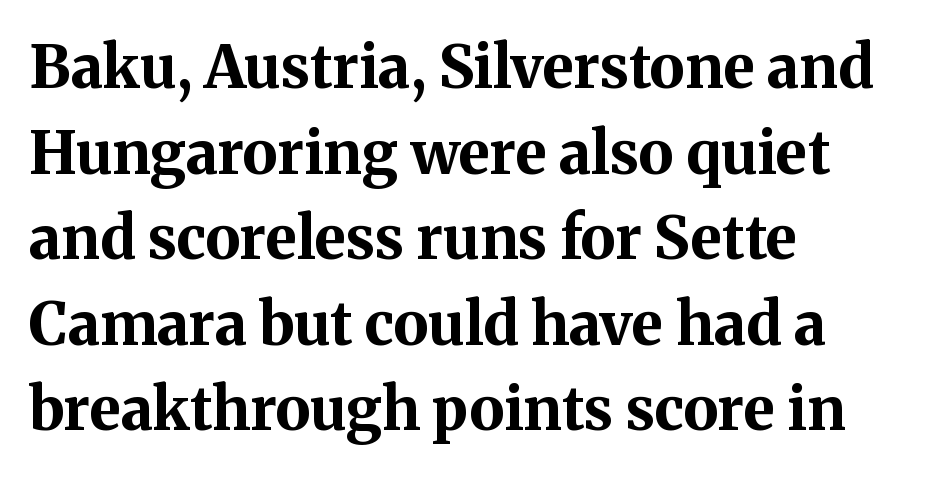
The horizontal fit of the characters is conventional and even. In terms of posture, this sample is upright. These lines are rendered in a variable-pitch font. The setting favours the left margin, as ordinary paragraphs usually do. Unmarked baselines from the first word to the last. The typesetting leans heavy: a genuine bold.
